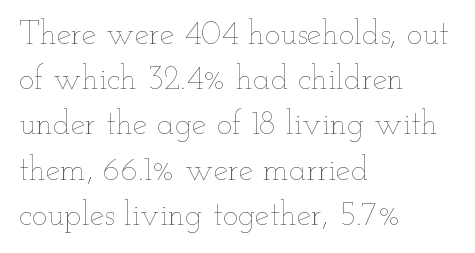
Q: Is the text bold? A: No.
Q: Is the text italic (slanted)? A: No, it is upright.
Q: Is the text underlined? A: No.
Q: How is the paragraph aligned? A: Left-aligned.
Q: Is the spacing between letters normal or unusually wide? A: Normal.
Q: Is the spacing between lines tight, normal or loose? A: Normal.
Q: Width (condensed, normal, or wide)? A: Wide.
Q: Stroke contrast? A: Low.
Q: x-height? A: Small.
Q: Monospaced? A: No.
